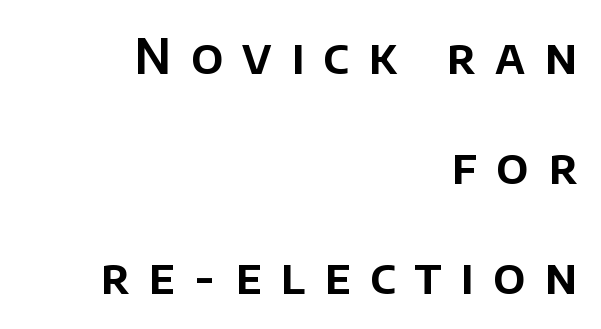
The image shows 48 px sans-serif type, upright; set right-aligned, loose line spacing (2.29x), unusually wide letter spacing (+0.4 em), not underlined; low stroke contrast and a large x-height.
